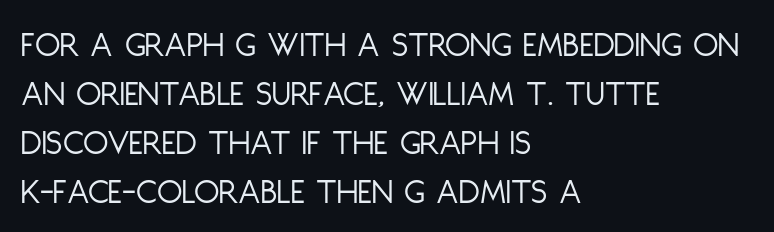
Q: Is the text bold? A: No.
Q: Is the text italic (slanted)? A: No, it is upright.
Q: Is the typeface a serif or a sans-serif typeface? A: Sans-serif.
Q: Is the text underlined? A: No.
Q: How is the paragraph aligned? A: Left-aligned.
Q: Is the spacing between letters normal or unusually wide? A: Normal.
Q: Is the spacing between lines tight, normal or loose? A: Normal.
Q: Width (condensed, normal, or wide)? A: Condensed.
Q: Stroke contrast? A: Low.
Q: x-height? A: Large.
Q: Monospaced? A: No.
